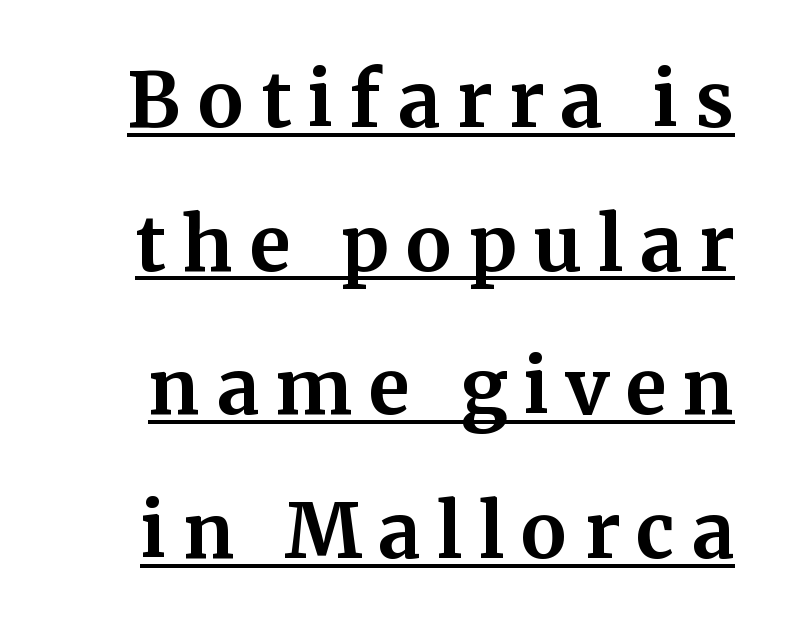
Q: Is the text bold? A: Yes.
Q: Is the text italic (slanted)? A: No, it is upright.
Q: Is the typeface a serif or a sans-serif typeface? A: Serif.
Q: Is the text underlined? A: Yes.
Q: Is the spacing between letters normal or unusually wide? A: Unusually wide.
Q: Width (condensed, normal, or wide)? A: Normal.
Q: Stroke contrast? A: Medium.
Q: x-height? A: Medium.
Q: Monospaced? A: No.
